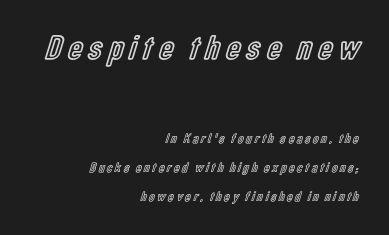
The image shows 35 px condensed type; set right-aligned, loose line spacing (2.06x), not underlined; the first (top) block is 2.5x larger; a medium x-height.
